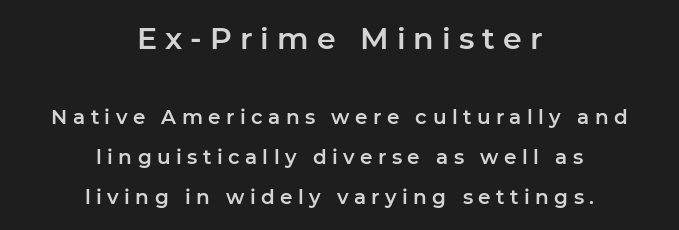
{"serif": "no", "italic": "no", "width": "normal", "stroke_contrast": "low", "x_height": "medium", "monospaced": "no", "underline": "no", "align": "center", "line_spacing": "loose", "line_spacing_ratio": 2.02, "letter_spacing": "wide", "letter_spacing_em": 0.27, "larger_block": "first", "size_ratio": 1.5, "glyph_px": 30}
